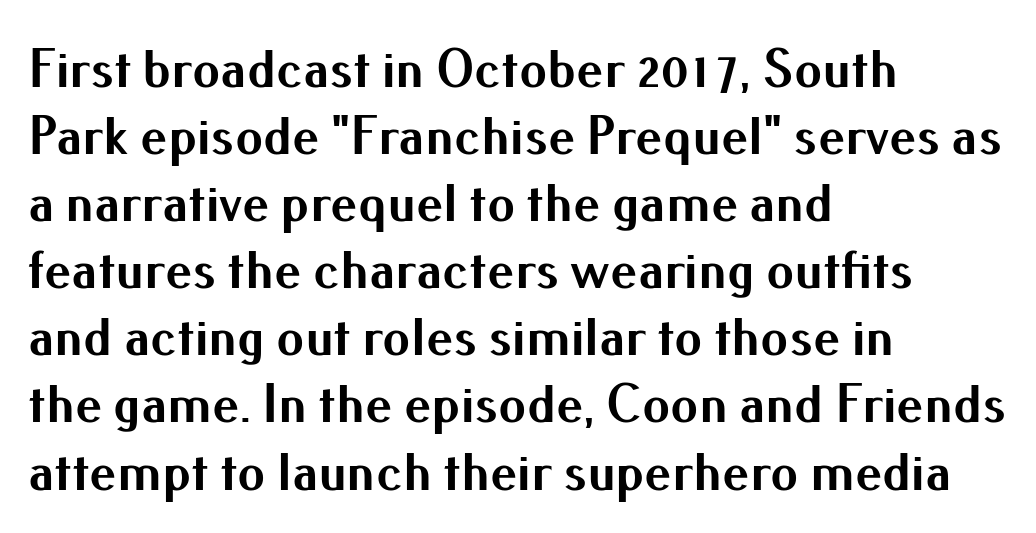
The image shows 55 px bold sans-serif type, upright; set left-aligned, line spacing 1.22x, normal letter spacing, not underlined; medium stroke contrast and a small x-height.
